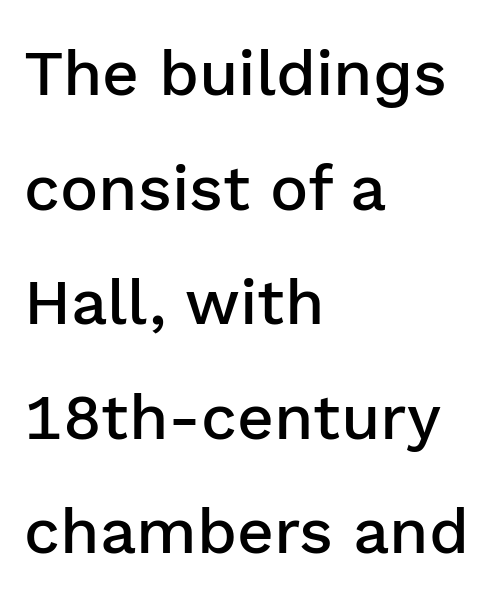
Quick note: not italic, upright. This rendering leaves character spacing at its baseline value. The letters advance in unequal steps, a hallmark of proportional type. Words float on clear page, feet unadorned.
